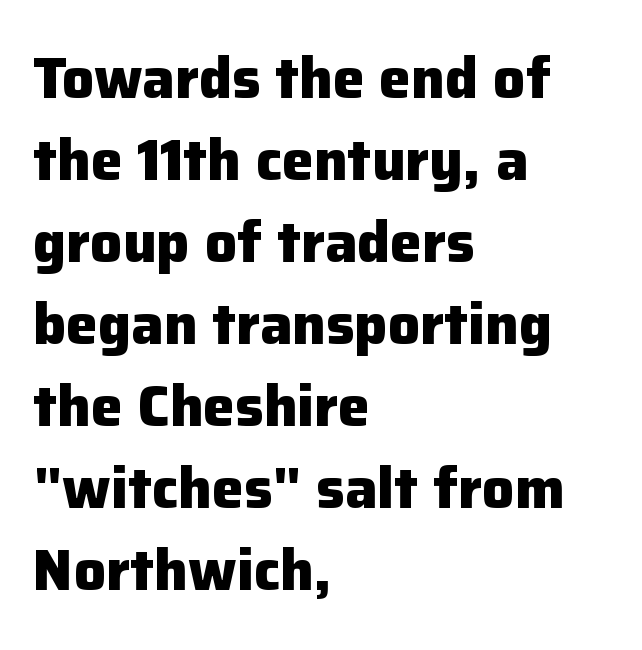
Q: Is the text bold? A: Yes.
Q: Is the text italic (slanted)? A: No, it is upright.
Q: Is the typeface a serif or a sans-serif typeface? A: Sans-serif.
Q: Is the text underlined? A: No.
Q: How is the paragraph aligned? A: Left-aligned.
Q: Is the spacing between letters normal or unusually wide? A: Normal.
Q: Is the spacing between lines tight, normal or loose? A: Normal.
Q: Width (condensed, normal, or wide)? A: Normal.
Q: Stroke contrast? A: Low.
Q: x-height? A: Medium.
Q: Monospaced? A: No.
